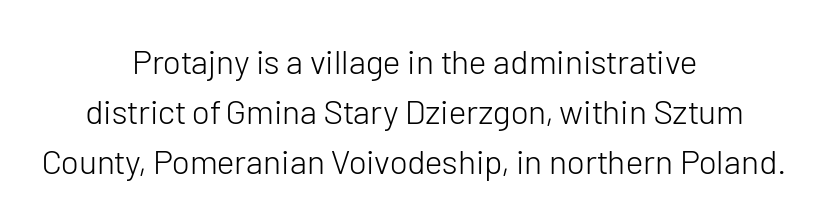
Q: Is the text bold? A: No.
Q: Is the text italic (slanted)? A: No, it is upright.
Q: Is the typeface a serif or a sans-serif typeface? A: Sans-serif.
Q: Is the text underlined? A: No.
Q: How is the paragraph aligned? A: Centered.
Q: Is the spacing between letters normal or unusually wide? A: Normal.
Q: Is the spacing between lines tight, normal or loose? A: Normal.
Q: Width (condensed, normal, or wide)? A: Normal.
Q: Stroke contrast? A: Low.
Q: x-height? A: Medium.
Q: Monospaced? A: No.
